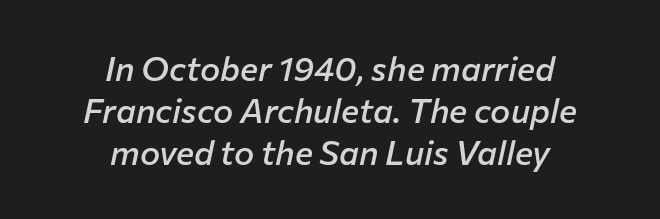
Q: Is the text bold? A: Semi-bold.
Q: Is the text italic (slanted)? A: Yes, it leans right by about 12 degrees.
Q: Is the text underlined? A: No.
Q: How is the paragraph aligned? A: Centered.
Q: Is the spacing between letters normal or unusually wide? A: Normal.
Q: Width (condensed, normal, or wide)? A: Normal.
Q: Stroke contrast? A: Low.
Q: x-height? A: Medium.
Q: Monospaced? A: No.
